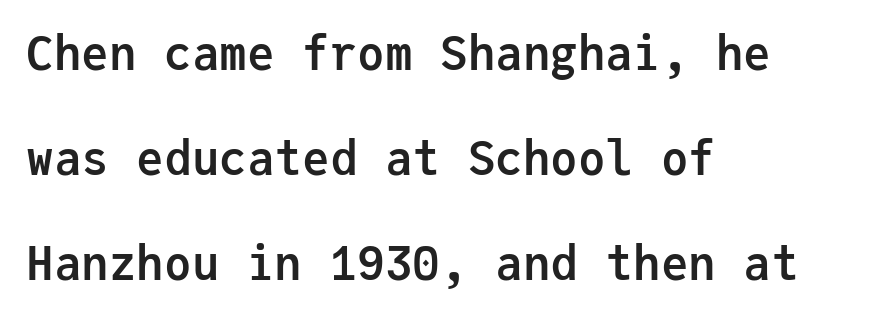
Q: Is the text bold? A: Yes.
Q: Is the text italic (slanted)? A: No, it is upright.
Q: Is the typeface a serif or a sans-serif typeface? A: Sans-serif.
Q: Is the text underlined? A: No.
Q: How is the paragraph aligned? A: Left-aligned.
Q: Is the spacing between letters normal or unusually wide? A: Normal.
Q: Is the spacing between lines tight, normal or loose? A: Loose.
Q: Width (condensed, normal, or wide)? A: Normal.
Q: Stroke contrast? A: Low.
Q: x-height? A: Medium.
Q: Monospaced? A: Yes.
